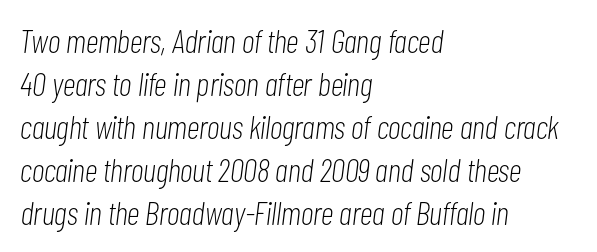
Q: Is the text bold? A: No.
Q: Is the text italic (slanted)? A: Yes, it leans right by about 7 degrees.
Q: Is the text underlined? A: No.
Q: How is the paragraph aligned? A: Left-aligned.
Q: Is the spacing between letters normal or unusually wide? A: Normal.
Q: Is the spacing between lines tight, normal or loose? A: Normal.
Q: Width (condensed, normal, or wide)? A: Condensed.
Q: Stroke contrast? A: Low.
Q: x-height? A: Medium.
Q: Monospaced? A: No.
